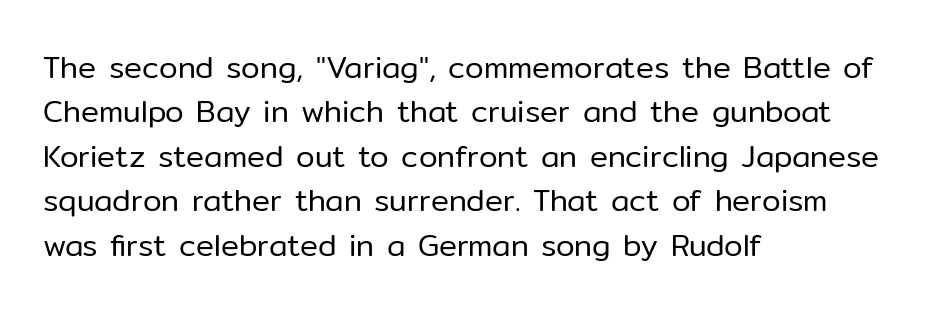
All the whitespace from short lines collects on the right. Check under the words: just untouched page. The horizontal fit of the characters is conventional and even. Grotesque or geometric, the face here clearly has no serifs.
